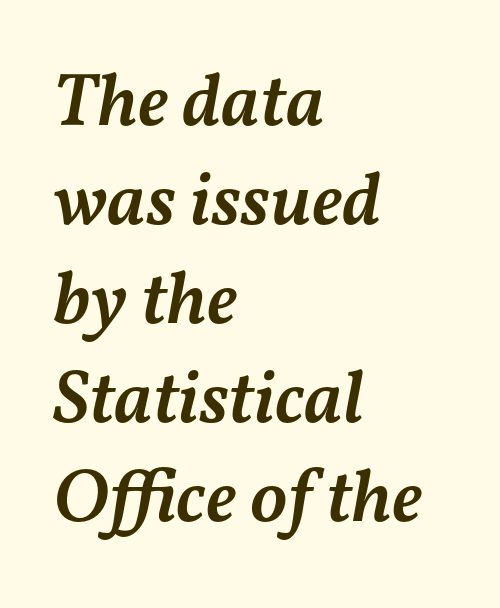
The image shows 75 px semibold type, italic (leaning right); set left-aligned, normal line spacing (1.32x), normal letter spacing, not underlined; medium stroke contrast and a medium x-height.
